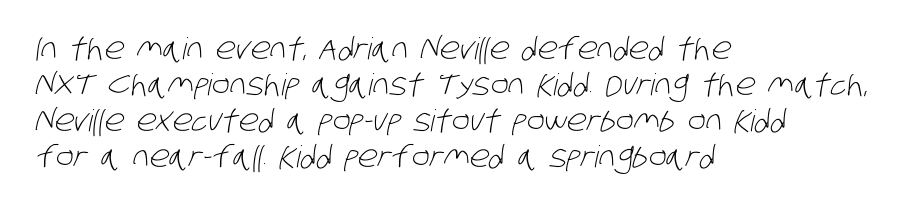
Look at the tracking — it's just the regular setting, nothing added. This rendering uses left alignment, leaving the right contour irregular. This sample has the flowing, uneven cadence of proportional lettering. The type family on display is of the sans-serif kind.
